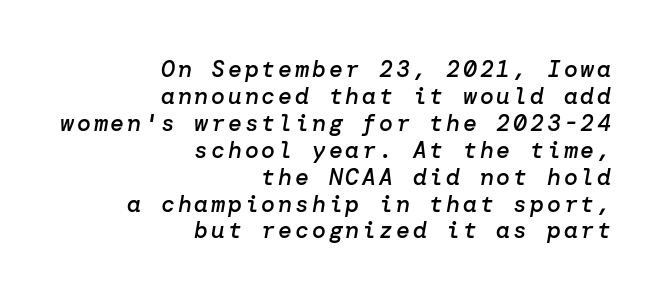
The image shows 23 px text type, italic (leaning right); set right-aligned, line spacing 1.17x, not underlined.
